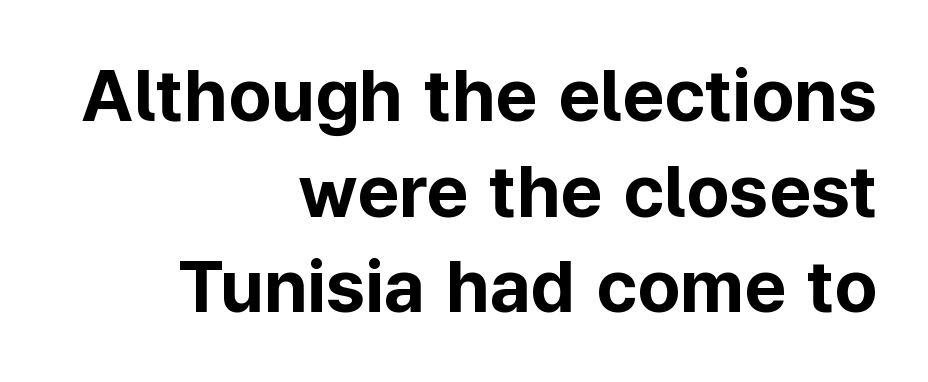
Summary of weight: heavy, a full bold. Line ends are locked; line starts wander. The lettering stays uniformly vertical, giving the passage a roman look. Examine the stroke ends and you'll find no serifs. The passage shown has conventional tracking throughout. The face used here is proportionally spaced, like ordinary book or web type.
